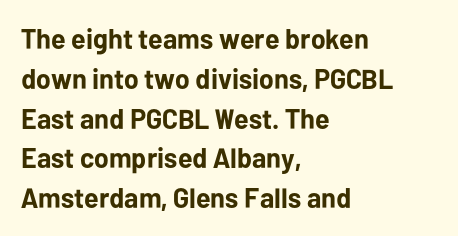
The image shows 28 px bold sans-serif type, upright; set left-aligned, normal line spacing (1.42x), normal letter spacing, not underlined; low stroke contrast and a medium x-height.
